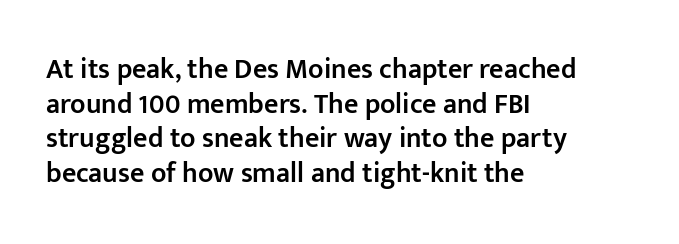
{"serif": "no", "italic": "no", "bold": "semi", "weight": "semibold", "width": "normal", "stroke_contrast": "low", "x_height": "medium", "monospaced": "no", "underline": "no", "align": "left", "line_spacing_ratio": 1.24, "letter_spacing": "normal", "letter_spacing_em": 0.0, "glyph_px": 28}
